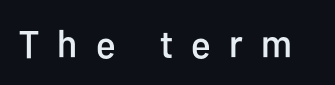
Q: Is the text italic (slanted)? A: No, it is upright.
Q: Is the typeface a serif or a sans-serif typeface? A: Sans-serif.
Q: Is the text underlined? A: No.
Q: Is the spacing between letters normal or unusually wide? A: Unusually wide.
Q: Width (condensed, normal, or wide)? A: Condensed.
Q: Stroke contrast? A: Low.
Q: x-height? A: Medium.
Q: Monospaced? A: No.
